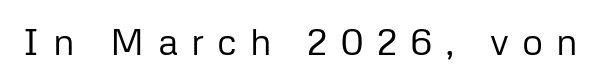
{"serif": "no", "italic": "no", "bold": "no", "weight": "regular", "width": "normal", "stroke_contrast": "low", "x_height": "medium", "monospaced": "no", "underline": "no", "letter_spacing": "wide", "letter_spacing_em": 0.35, "glyph_px": 37}
